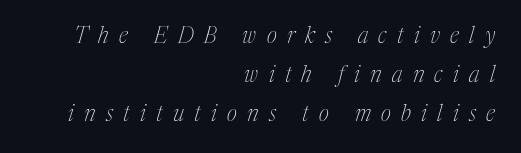
The image shows 22 px text type, italic (leaning right); set right-aligned, line spacing 1.77x, unusually wide letter spacing (+0.47 em), not underlined.
